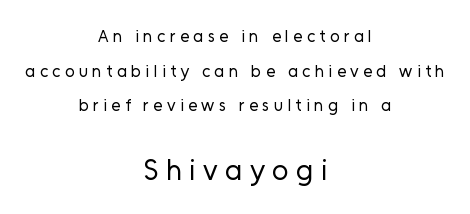
The image shows 29 px regular-weight sans-serif type, upright; set centered, loose line spacing (2.04x), unusually wide letter spacing (+0.25 em), not underlined; the second (bottom) block is 1.71x larger; low stroke contrast and a medium x-height.
